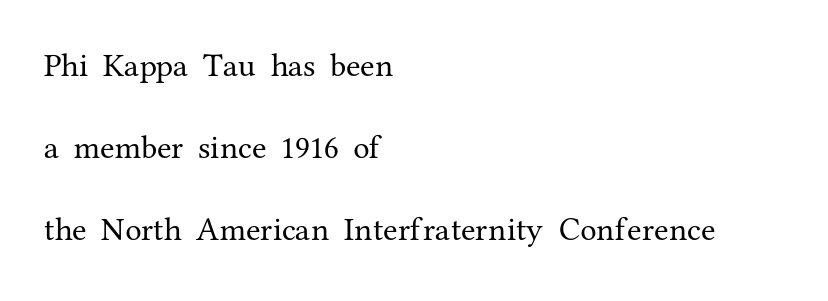
No extra tracking has been applied to these lines. Small tapered or slab feet sit at the stroke ends, so this counts as serif. Is this a heavy cut? Hardly; it is regular or lighter. Type without underlining. The designer dialed line spacing up above the default.
